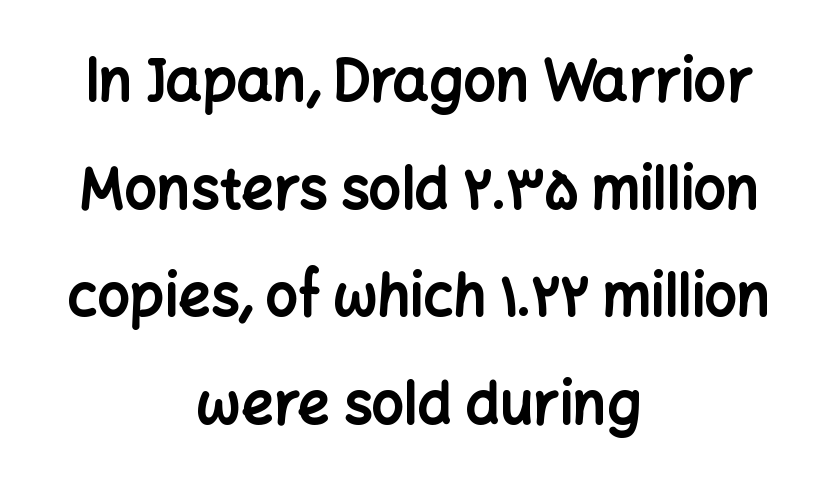
Compared with typical body copy, the letter spacing here is the same. The typesetter chose a symmetrical, centered arrangement here. Spacing verdict: proportional, widths tailored to each character. A bare baseline throughout the passage.
